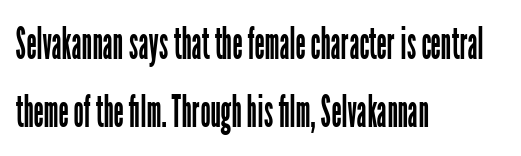
{"serif": "no", "italic": "no", "bold": "no", "weight": "regular", "width": "condensed", "stroke_contrast": "low", "x_height": "medium", "monospaced": "no", "underline": "no", "align": "left", "line_spacing": "normal", "line_spacing_ratio": 1.52, "letter_spacing": "normal", "letter_spacing_em": 0.0, "glyph_px": 45}
